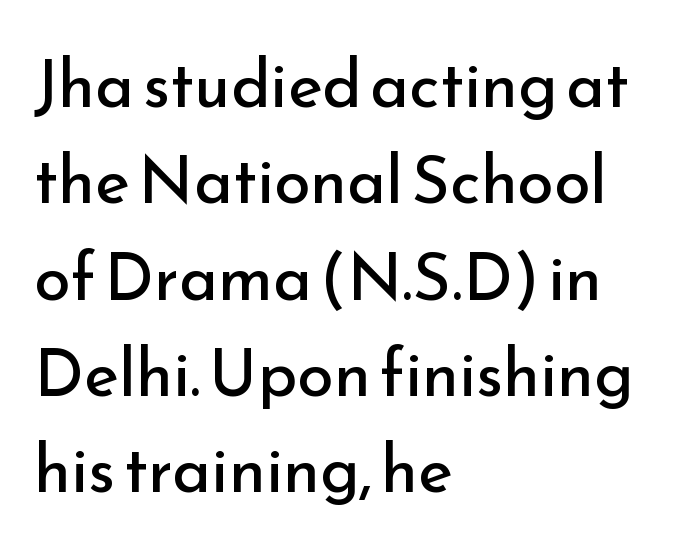
Q: Is the text bold? A: No.
Q: Is the text italic (slanted)? A: No, it is upright.
Q: Is the typeface a serif or a sans-serif typeface? A: Sans-serif.
Q: Is the text underlined? A: No.
Q: How is the paragraph aligned? A: Left-aligned.
Q: Is the spacing between letters normal or unusually wide? A: Normal.
Q: Is the spacing between lines tight, normal or loose? A: Normal.
Q: Width (condensed, normal, or wide)? A: Normal.
Q: Stroke contrast? A: Low.
Q: x-height? A: Small.
Q: Monospaced? A: No.
